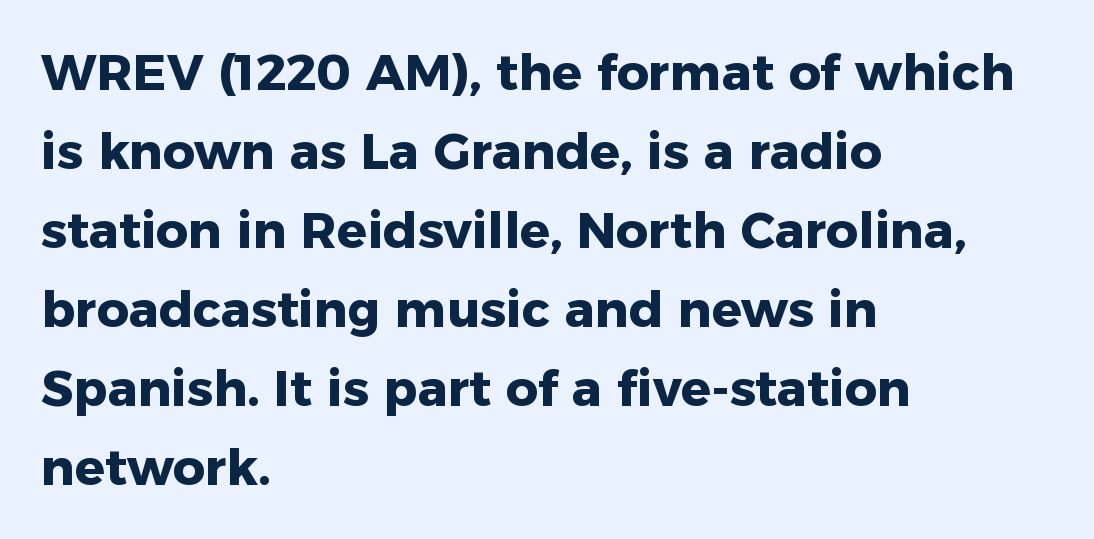
{"serif": "no", "italic": "no", "bold": "yes", "weight": "heavy", "width": "normal", "stroke_contrast": "low", "x_height": "medium", "monospaced": "no", "underline": "no", "align": "left", "line_spacing": "normal", "line_spacing_ratio": 1.58, "letter_spacing": "normal", "letter_spacing_em": 0.0, "glyph_px": 50}
